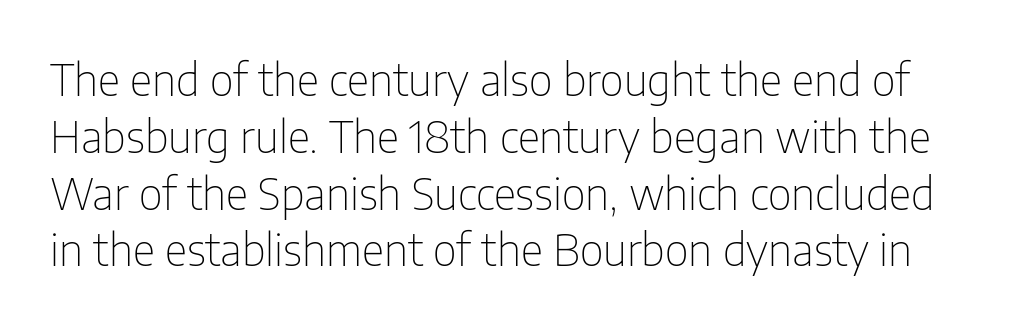
The image shows 44 px thin, condensed sans-serif type, upright; set normal line spacing (1.29x), normal letter spacing, not underlined; low stroke contrast and a medium x-height.
